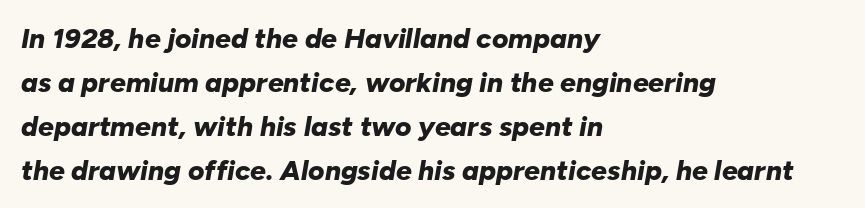
Q: Is the text bold? A: Yes.
Q: Is the text italic (slanted)? A: Yes, it leans right by about 10 degrees.
Q: Is the text underlined? A: No.
Q: How is the paragraph aligned? A: Left-aligned.
Q: Is the spacing between letters normal or unusually wide? A: Normal.
Q: Is the spacing between lines tight, normal or loose? A: Normal.
Q: Width (condensed, normal, or wide)? A: Normal.
Q: Stroke contrast? A: Low.
Q: x-height? A: Medium.
Q: Monospaced? A: No.
